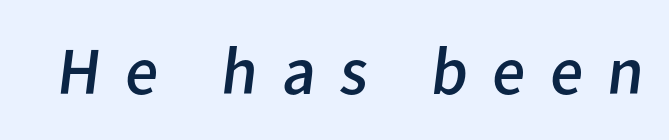
The image shows 68 px regular-weight sans-serif type; set unusually wide letter spacing (+0.36 em), not underlined; low stroke contrast and a medium x-height.
